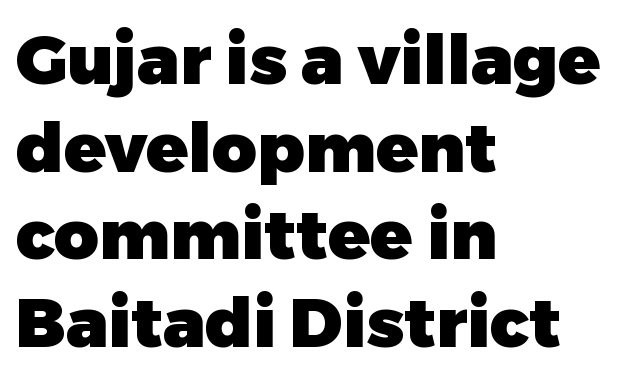
Q: Is the text bold? A: Yes.
Q: Is the text italic (slanted)? A: No, it is upright.
Q: Is the typeface a serif or a sans-serif typeface? A: Sans-serif.
Q: Is the text underlined? A: No.
Q: How is the paragraph aligned? A: Left-aligned.
Q: Is the spacing between letters normal or unusually wide? A: Normal.
Q: Is the spacing between lines tight, normal or loose? A: Normal.
Q: Width (condensed, normal, or wide)? A: Normal.
Q: Stroke contrast? A: Low.
Q: x-height? A: Medium.
Q: Monospaced? A: No.
